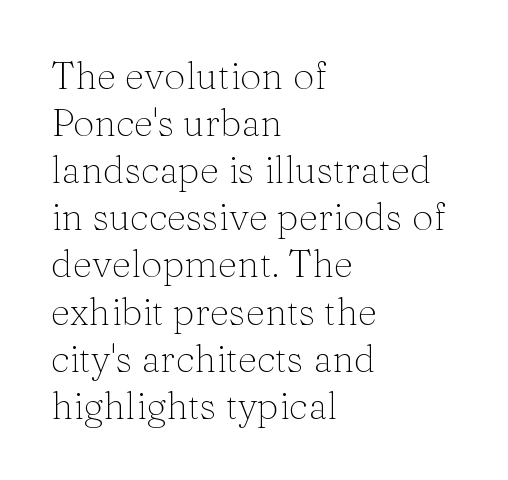
Q: Is the text bold? A: No.
Q: Is the text italic (slanted)? A: No, it is upright.
Q: Is the typeface a serif or a sans-serif typeface? A: Serif.
Q: Is the text underlined? A: No.
Q: How is the paragraph aligned? A: Left-aligned.
Q: Is the spacing between letters normal or unusually wide? A: Normal.
Q: Width (condensed, normal, or wide)? A: Normal.
Q: Stroke contrast? A: Medium.
Q: x-height? A: Medium.
Q: Monospaced? A: No.
